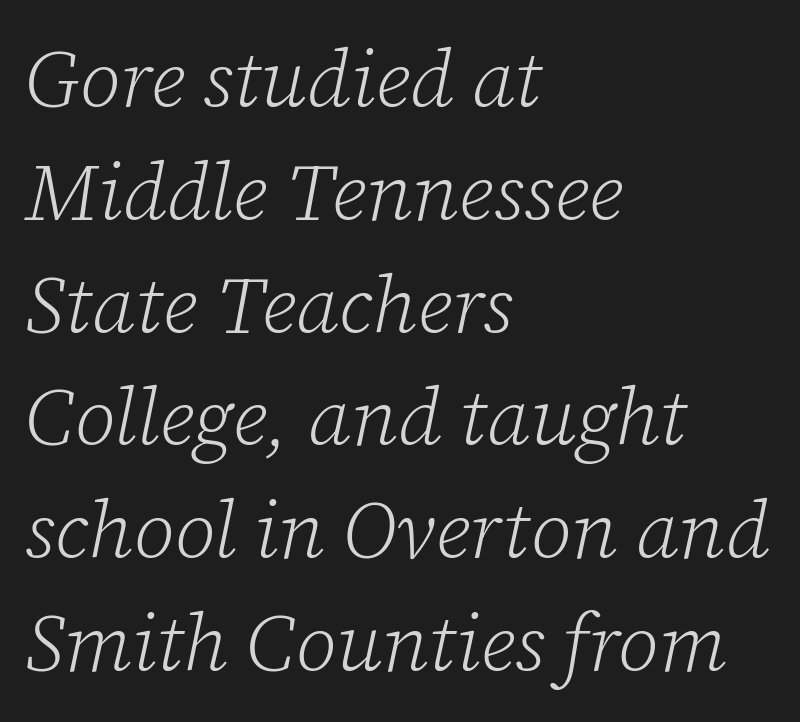
The image shows 80 px light serif type, italic (leaning right); set left-aligned, normal line spacing (1.41x), normal letter spacing, not underlined; low stroke contrast and a medium x-height.
